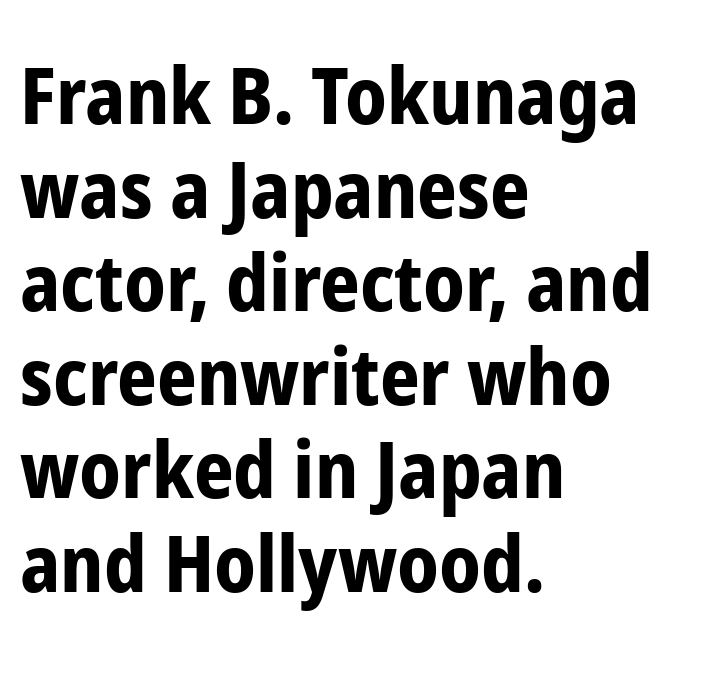
Bare-footed words on every line. This sample uses an upright cut, with every glyph sitting square on the baseline. Proportional: the letters do not fall into vertical columns. Which margin do the lines hug? The left one — the right edge is uneven. The letters are bold, with thick, heavy strokes. I'd call this a sans setting — the letters go barefoot.
